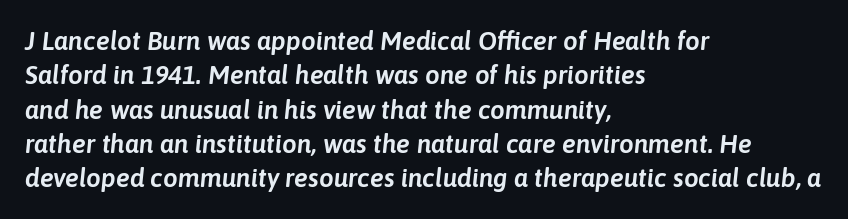
Q: Is the text italic (slanted)? A: Yes, it leans right by about 6 degrees.
Q: Is the text underlined? A: No.
Q: How is the paragraph aligned? A: Left-aligned.
Q: Is the spacing between letters normal or unusually wide? A: Normal.
Q: Is the spacing between lines tight, normal or loose? A: Normal.
